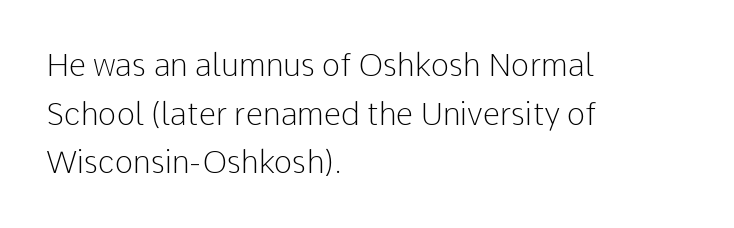
Q: Is the text bold? A: No.
Q: Is the text italic (slanted)? A: No, it is upright.
Q: Is the typeface a serif or a sans-serif typeface? A: Sans-serif.
Q: Is the text underlined? A: No.
Q: How is the paragraph aligned? A: Left-aligned.
Q: Is the spacing between letters normal or unusually wide? A: Normal.
Q: Is the spacing between lines tight, normal or loose? A: Normal.
Q: Width (condensed, normal, or wide)? A: Normal.
Q: Stroke contrast? A: Low.
Q: x-height? A: Medium.
Q: Monospaced? A: No.
